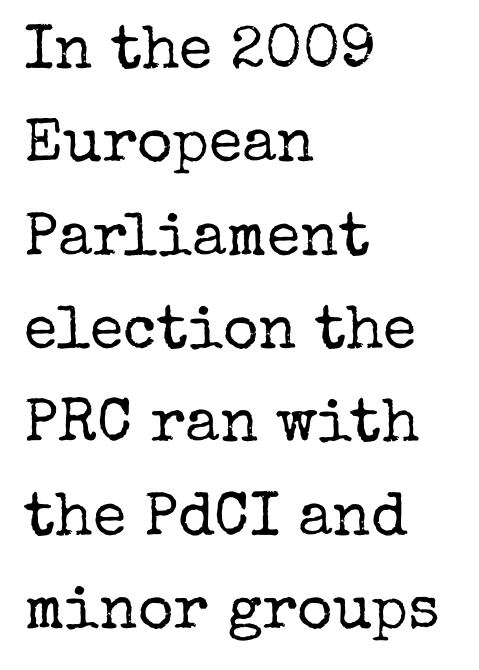
{"serif": "yes", "italic": "no", "bold": "no", "weight": "regular", "width": "normal", "stroke_contrast": "low", "x_height": "medium", "monospaced": "no", "underline": "no", "align": "left", "line_spacing": "normal", "line_spacing_ratio": 1.53, "letter_spacing": "normal", "letter_spacing_em": 0.0, "glyph_px": 61}
